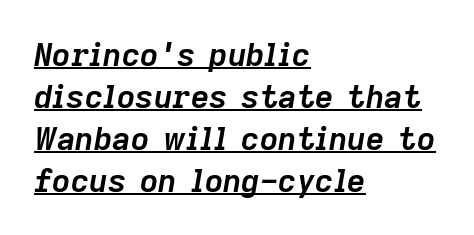
{"italic": "yes", "lean": "right", "slant_degrees": 9, "bold": "yes", "weight": "semibold", "width": "normal", "stroke_contrast": "low", "x_height": "medium", "monospaced": "no", "underline": "yes", "align": "left", "line_spacing": "normal", "line_spacing_ratio": 1.31, "letter_spacing": "normal", "letter_spacing_em": 0.0, "glyph_px": 32}
